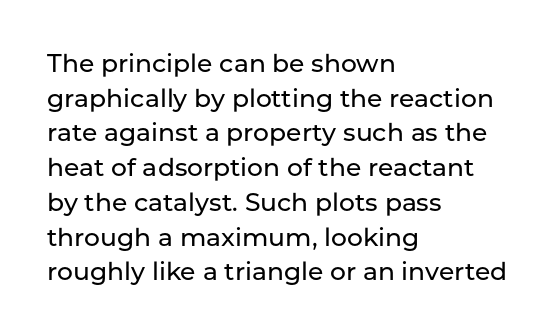
The image shows 25 px text type, upright; set left-aligned, normal line spacing (1.39x), normal letter spacing, not underlined.
